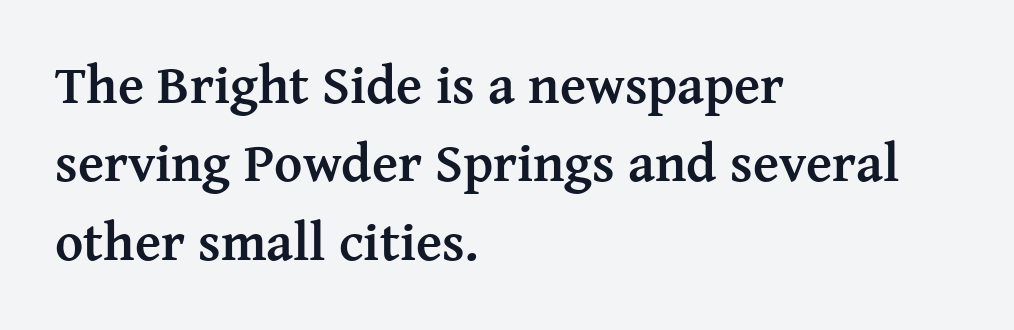
Heft: maximum for text — a bold. The letters advance in unequal steps, a hallmark of proportional type. Quick note: not italic, upright. Honestly, the row spacing looks completely unremarkable. The face used here is rendered with its standard letterfit. Horizontally, the lines are justified to the leading edge only.
